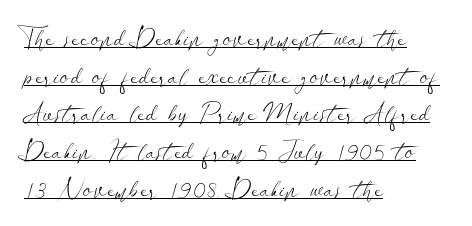
Q: Is the text bold? A: No.
Q: Is the text italic (slanted)? A: Yes.
Q: Is the text underlined? A: Yes.
Q: How is the paragraph aligned? A: Left-aligned.
Q: Is the spacing between letters normal or unusually wide? A: Normal.
Q: Is the spacing between lines tight, normal or loose? A: Normal.
